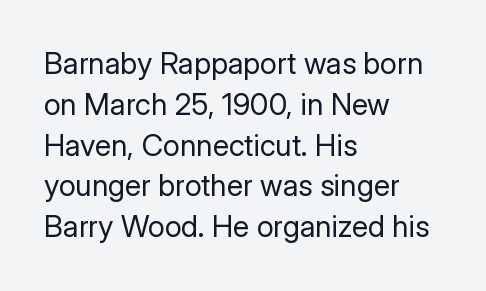
Characters remain perfectly vertical along every line. Stem width sits at or under what a default text font uses. Only glyphs here, with clear space below each row. The vertical gap from one line to the next is medium. Each letter keeps its own natural width here, so spacing adapts to shape.
